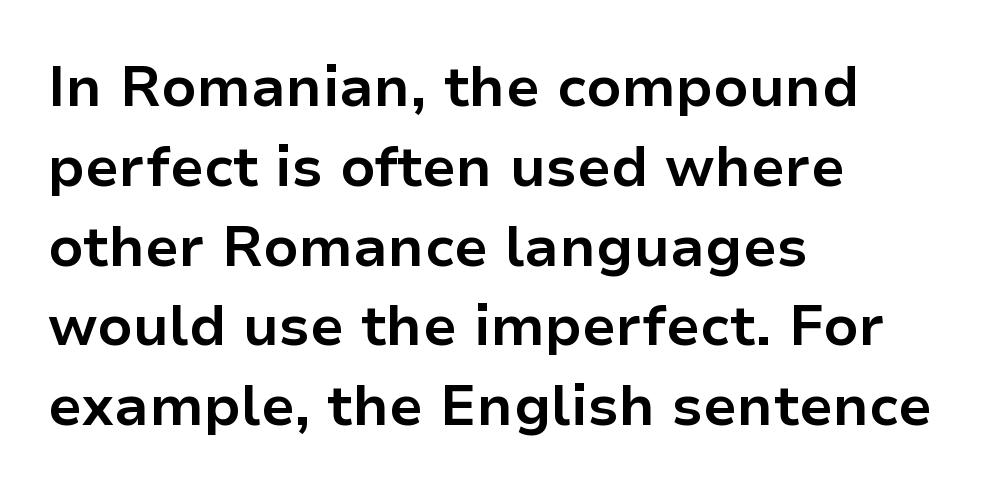
{"serif": "no", "italic": "no", "bold": "yes", "weight": "bold", "width": "normal", "stroke_contrast": "low", "x_height": "medium", "monospaced": "no", "underline": "no", "align": "left", "line_spacing": "normal", "line_spacing_ratio": 1.4, "letter_spacing": "normal", "letter_spacing_em": 0.0, "glyph_px": 57}
